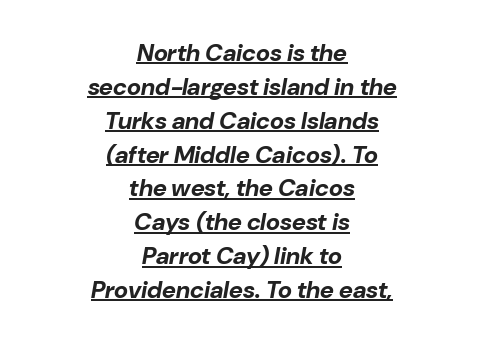
The image shows 24 px bold type, italic (leaning right); set centered, normal line spacing (1.41x), normal letter spacing, underlined.
